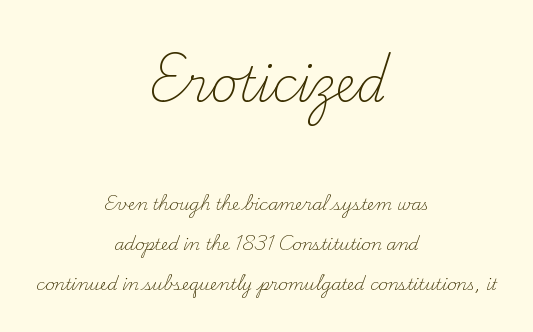
Q: Is the text bold? A: No.
Q: Is the text italic (slanted)? A: Yes.
Q: Is the text underlined? A: No.
Q: How is the paragraph aligned? A: Centered.
Q: Is the spacing between letters normal or unusually wide? A: Normal.
Q: Is the spacing between lines tight, normal or loose? A: Loose.
Q: Which block of text is set in a larger size, the first (top) or the second (bottom)? A: The first (top) one.
Q: Width (condensed, normal, or wide)? A: Normal.
Q: Stroke contrast? A: Medium.
Q: x-height? A: Small.
Q: Monospaced? A: No.
